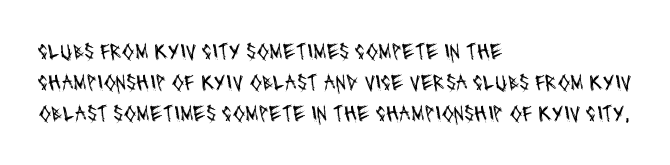
{"bold": "no", "underline": "no", "align": "left", "line_spacing": "normal", "line_spacing_ratio": 1.34, "letter_spacing": "normal", "letter_spacing_em": 0.0, "glyph_px": 23}
